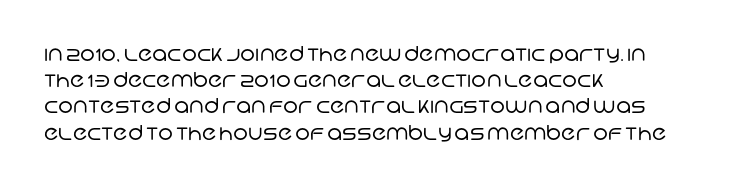
Weight: regular or lighter. One-word summary of the alignment: left. In terms of leading, this rendering sits right in the middle. The horizontal fit of the characters is conventional and even.
